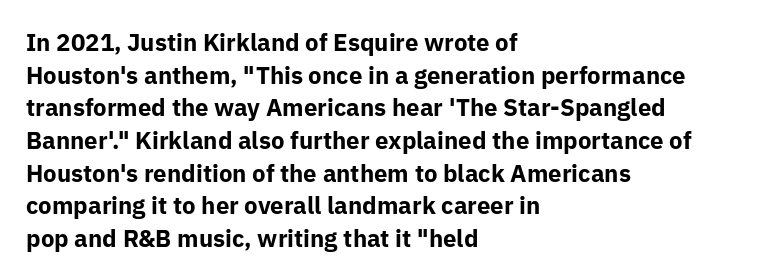
{"italic": "no", "bold": "yes", "underline": "no", "align": "left", "line_spacing": "normal", "line_spacing_ratio": 1.36, "letter_spacing": "normal", "letter_spacing_em": 0.0, "glyph_px": 24}
